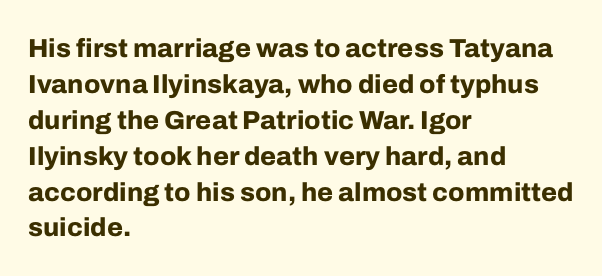
{"italic": "no", "bold": "yes", "underline": "no", "align": "left", "line_spacing": "normal", "line_spacing_ratio": 1.38, "letter_spacing": "normal", "letter_spacing_em": 0.0, "glyph_px": 26}
